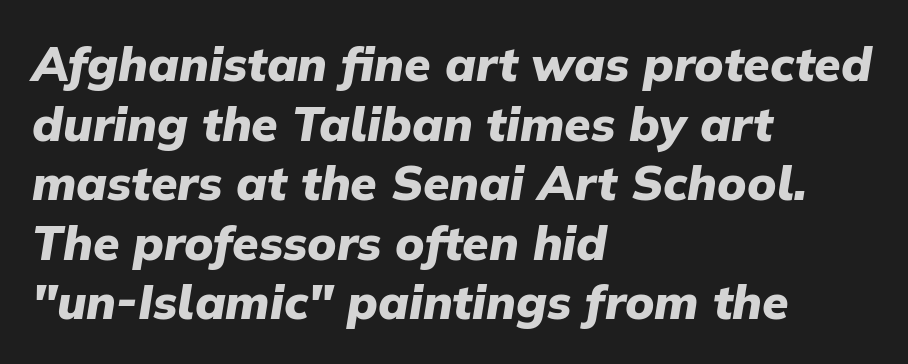
Q: Is the text bold? A: Yes.
Q: Is the text italic (slanted)? A: Yes, it leans right by about 9 degrees.
Q: Is the text underlined? A: No.
Q: How is the paragraph aligned? A: Left-aligned.
Q: Is the spacing between letters normal or unusually wide? A: Normal.
Q: Width (condensed, normal, or wide)? A: Normal.
Q: Stroke contrast? A: Low.
Q: x-height? A: Medium.
Q: Monospaced? A: No.
